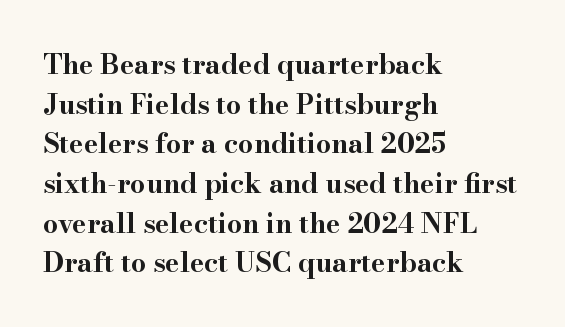
The image shows 27 px bold type, upright; set left-aligned, normal line spacing (1.47x), normal letter spacing, not underlined.
